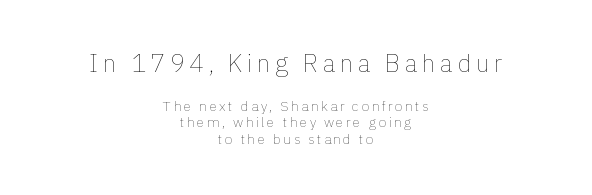
The zone under the glyphs is completely vacant. The typesetter chose a symmetrical, centered arrangement here. You can tell it's not italic because the verticals are truly vertical. The first block has been scaled up relative to the second.
